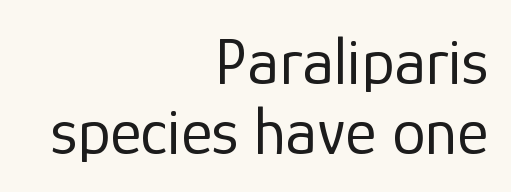
{"serif": "no", "italic": "no", "bold": "no", "weight": "regular", "width": "normal", "stroke_contrast": "low", "x_height": "medium", "monospaced": "no", "underline": "no", "align": "right", "line_spacing": "tight", "line_spacing_ratio": 1.04, "letter_spacing": "normal", "letter_spacing_em": 0.0, "glyph_px": 67}
